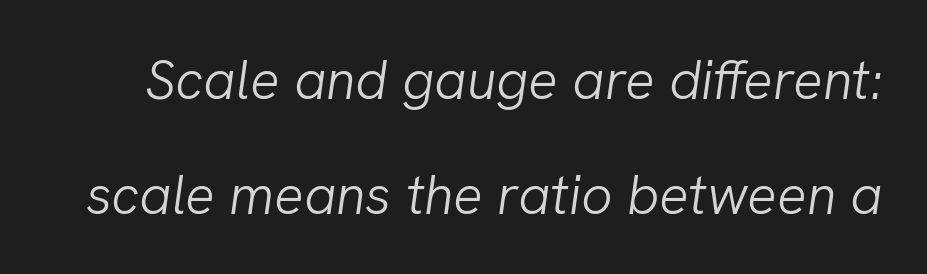
Q: Is the text bold? A: No.
Q: Is the text italic (slanted)? A: Yes, it leans right by about 8 degrees.
Q: Is the text underlined? A: No.
Q: Is the spacing between letters normal or unusually wide? A: Normal.
Q: Is the spacing between lines tight, normal or loose? A: Loose.
Q: Width (condensed, normal, or wide)? A: Normal.
Q: Stroke contrast? A: Low.
Q: x-height? A: Medium.
Q: Monospaced? A: No.
